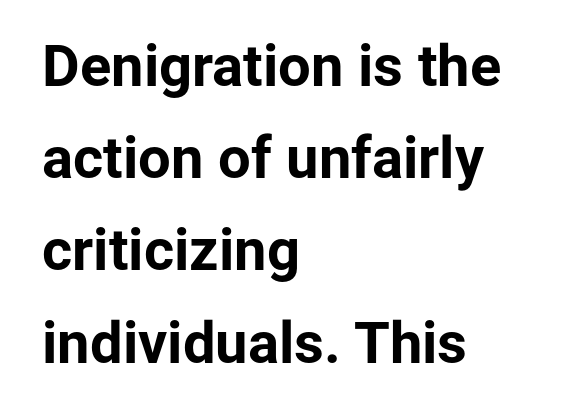
Q: Is the text bold? A: Yes.
Q: Is the text italic (slanted)? A: No, it is upright.
Q: Is the typeface a serif or a sans-serif typeface? A: Sans-serif.
Q: Is the text underlined? A: No.
Q: How is the paragraph aligned? A: Left-aligned.
Q: Is the spacing between letters normal or unusually wide? A: Normal.
Q: Is the spacing between lines tight, normal or loose? A: Normal.
Q: Width (condensed, normal, or wide)? A: Normal.
Q: Stroke contrast? A: Low.
Q: x-height? A: Medium.
Q: Monospaced? A: No.
